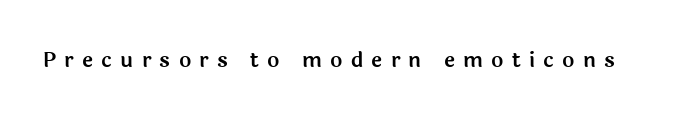
Q: Is the text italic (slanted)? A: No, it is upright.
Q: Is the text underlined? A: No.
Q: Is the spacing between letters normal or unusually wide? A: Unusually wide.
